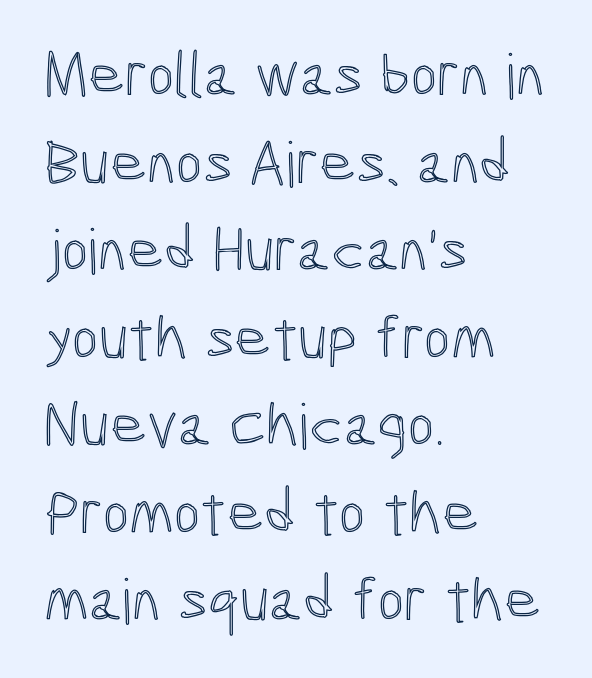
{"italic": "no", "width": "condensed", "x_height": "medium", "monospaced": "no", "underline": "no", "align": "left", "line_spacing": "normal", "line_spacing_ratio": 1.39, "letter_spacing": "normal", "letter_spacing_em": 0.0, "glyph_px": 63}
